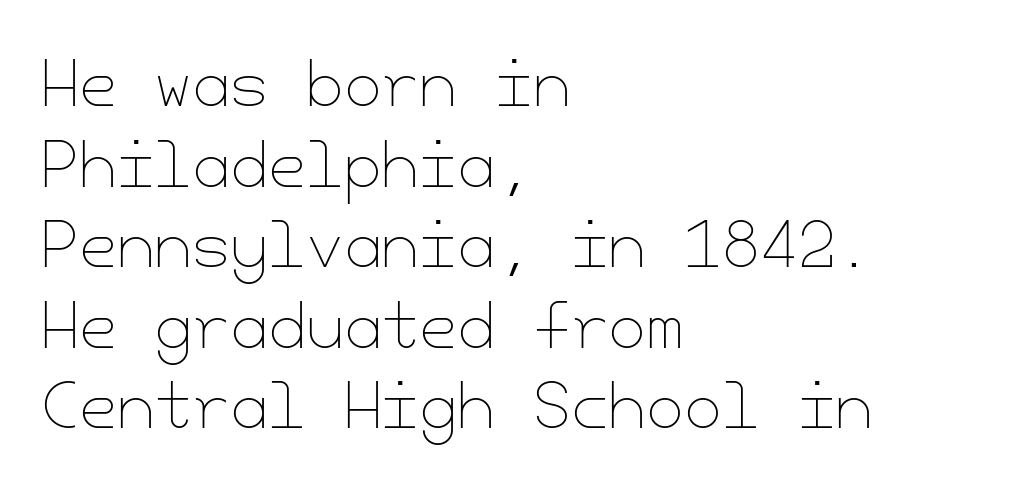
The image shows 61 px thin type, upright; set left-aligned, normal line spacing (1.32x), normal letter spacing, not underlined; low stroke contrast and a small x-height.
